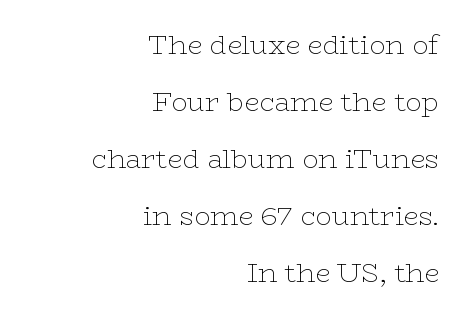
The image shows 27 px text type, upright; set right-aligned, loose line spacing (2.11x), normal letter spacing, not underlined.
